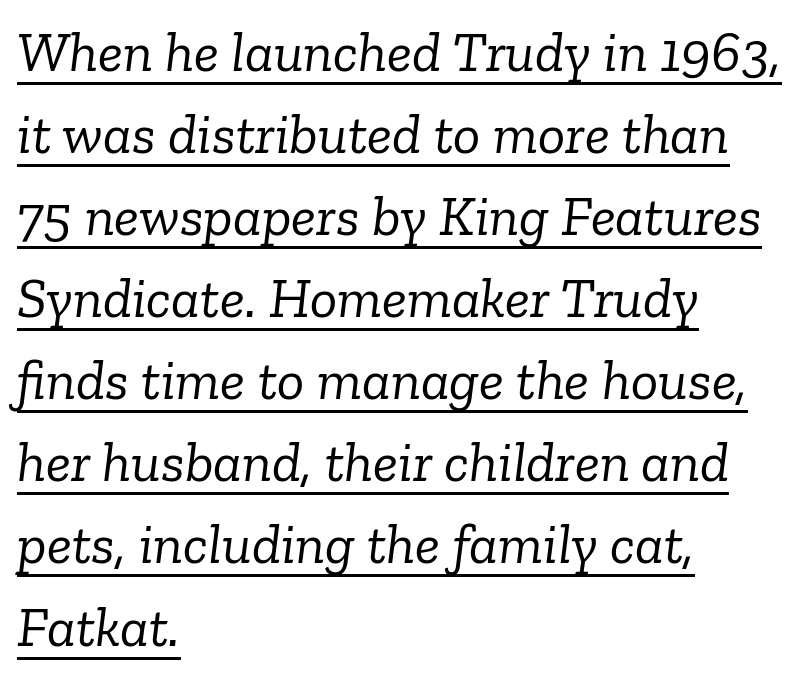
Q: Is the text bold? A: No.
Q: Is the text italic (slanted)? A: Yes, it leans right by about 6 degrees.
Q: Is the typeface a serif or a sans-serif typeface? A: Serif.
Q: Is the text underlined? A: Yes.
Q: How is the paragraph aligned? A: Left-aligned.
Q: Is the spacing between letters normal or unusually wide? A: Normal.
Q: Is the spacing between lines tight, normal or loose? A: Normal.
Q: Width (condensed, normal, or wide)? A: Normal.
Q: Stroke contrast? A: Low.
Q: x-height? A: Medium.
Q: Monospaced? A: No.
